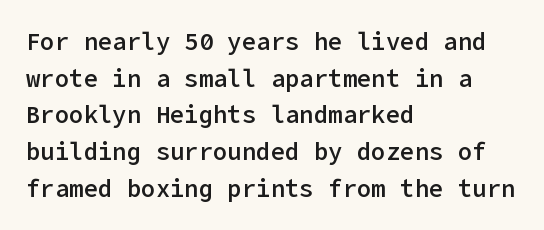
{"italic": "no", "bold": "semi", "underline": "no", "align": "left", "line_spacing": "normal", "line_spacing_ratio": 1.53, "letter_spacing": "normal", "letter_spacing_em": 0.0, "glyph_px": 24}
